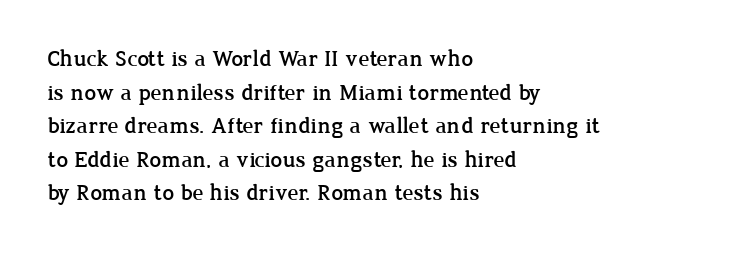
The image shows 23 px text type, upright; set left-aligned, normal line spacing (1.46x), normal letter spacing, not underlined.
